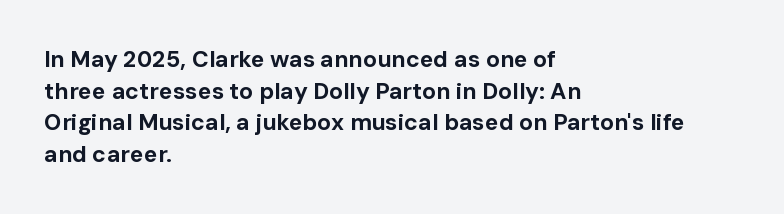
The image shows 23 px bold type, upright; set left-aligned, normal line spacing (1.37x), normal letter spacing, not underlined.
